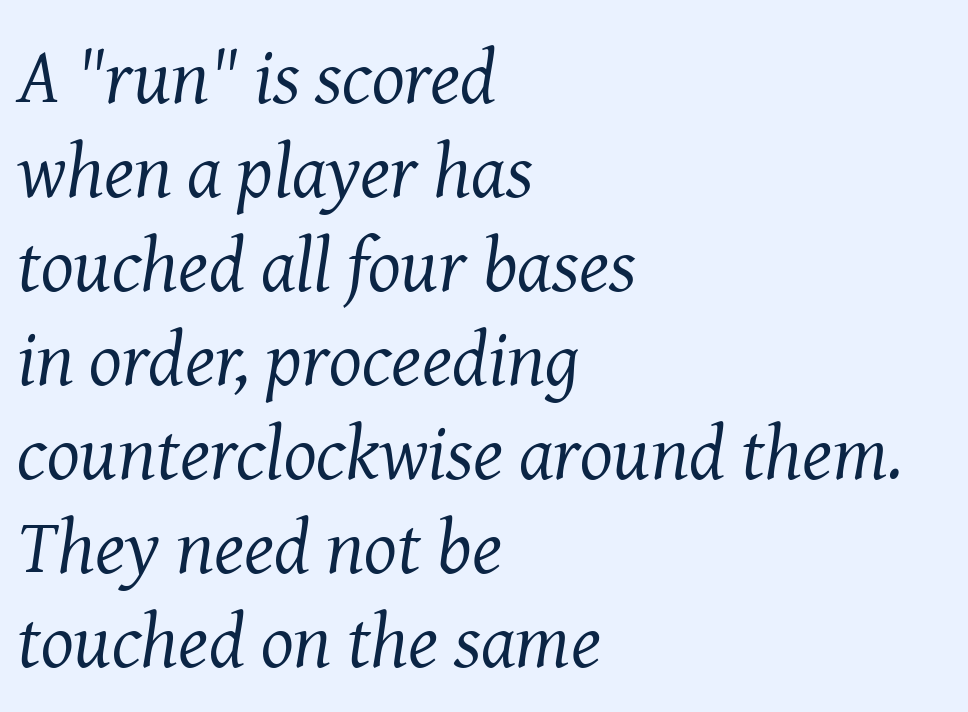
Q: Is the text bold? A: No.
Q: Is the text italic (slanted)? A: Yes, it leans right by about 8 degrees.
Q: Is the typeface a serif or a sans-serif typeface? A: Serif.
Q: Is the text underlined? A: No.
Q: How is the paragraph aligned? A: Left-aligned.
Q: Is the spacing between letters normal or unusually wide? A: Normal.
Q: Width (condensed, normal, or wide)? A: Normal.
Q: Stroke contrast? A: Medium.
Q: x-height? A: Medium.
Q: Monospaced? A: No.
